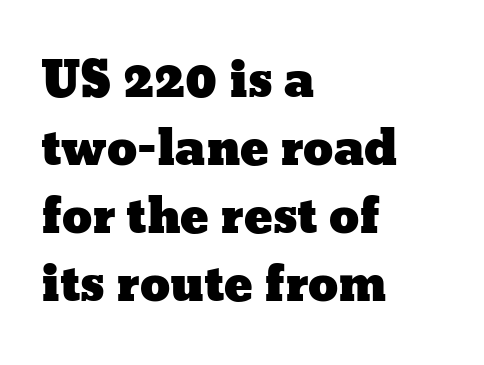
A normal amount of white space separates one row of letters from the next. You could not count columns in this text — the font is proportionally spaced. This is roman type, the default non-slanted kind. Visually the block forms a straight wall on the left and a jagged coastline on the right. Is the letter spacing exaggerated? No — it looks like the ordinary default.
